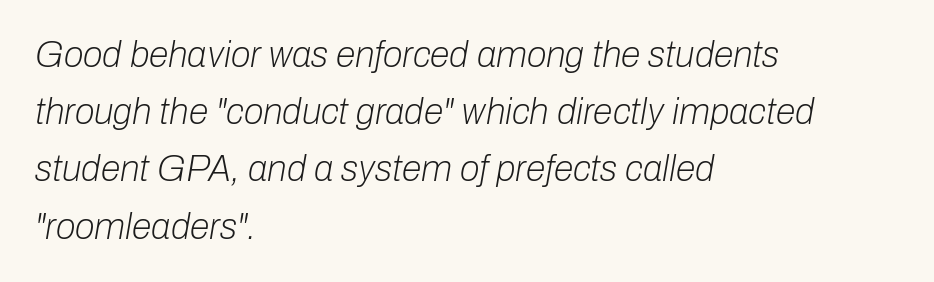
Caption: multi-line text, flush left, ragged right. Spacing between characters is what you'd get straight out of the box. Looks like regular typesetting: each glyph gets only the width it needs. Tall strokes in this sample are angled rather than plumb. Nothing heavy about these letters — not bold at all. This sample keeps an unexceptional amount of space between lines.
